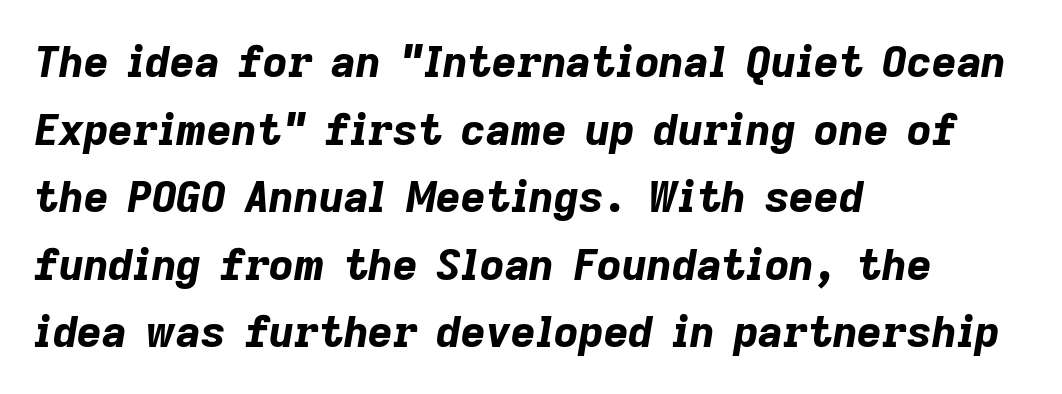
{"italic": "yes", "lean": "right", "slant_degrees": 9, "bold": "yes", "weight": "bold", "width": "normal", "stroke_contrast": "low", "x_height": "medium", "monospaced": "no", "underline": "no", "align": "left", "line_spacing": "normal", "line_spacing_ratio": 1.57, "letter_spacing": "normal", "letter_spacing_em": 0.0, "glyph_px": 43}
